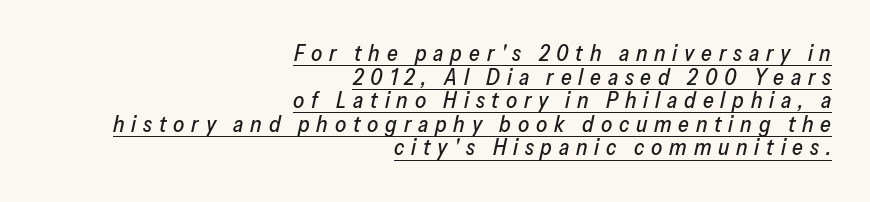
The image shows 22 px text type, italic (leaning right); set right-aligned, tight line spacing (1.07x), unusually wide letter spacing (+0.31 em), underlined.
